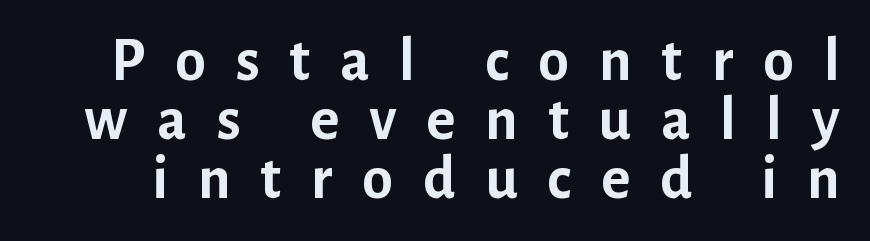
The image shows 62 px semibold sans-serif type, upright; set tight line spacing (0.95x), unusually wide letter spacing (+0.48 em), not underlined; low stroke contrast and a medium x-height.
